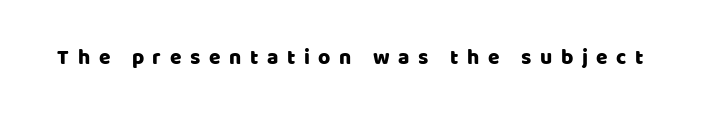
Every stem runs plumb, perpendicular to the baseline. Is the letter spacing exaggerated? Yes — the characters are pushed far apart. This rendering features lettering with no underline.
